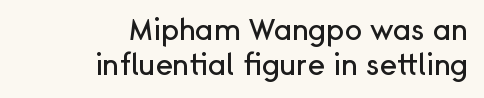
Q: Is the text italic (slanted)? A: No, it is upright.
Q: Is the typeface a serif or a sans-serif typeface? A: Sans-serif.
Q: Is the text underlined? A: No.
Q: How is the paragraph aligned? A: Right-aligned.
Q: Is the spacing between letters normal or unusually wide? A: Normal.
Q: Width (condensed, normal, or wide)? A: Normal.
Q: Stroke contrast? A: Low.
Q: x-height? A: Medium.
Q: Monospaced? A: No.
